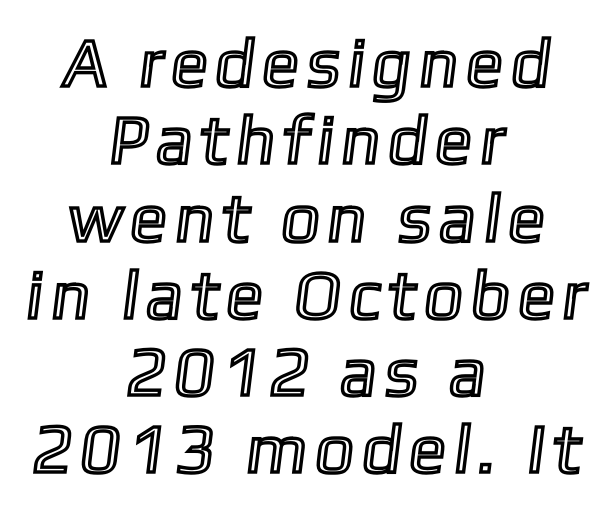
Q: Is the text underlined? A: No.
Q: How is the paragraph aligned? A: Centered.
Q: Is the spacing between lines tight, normal or loose? A: Tight.
Q: Width (condensed, normal, or wide)? A: Normal.
Q: x-height? A: Medium.
Q: Monospaced? A: No.
